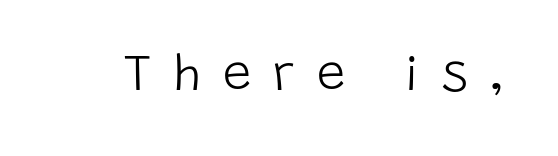
The image shows 51 px light sans-serif type, upright; set unusually wide letter spacing (+0.43 em), not underlined; low stroke contrast and a large x-height.
